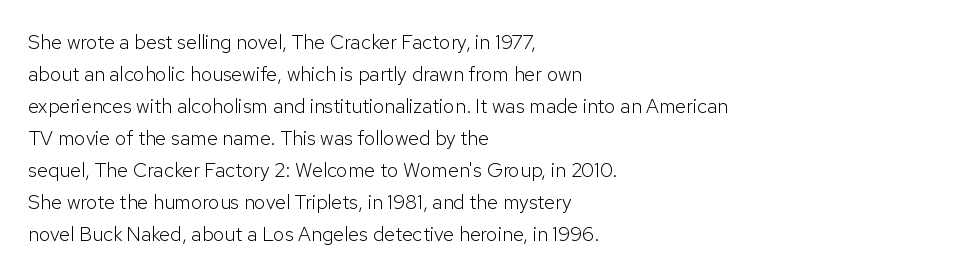
Q: Is the text bold? A: No.
Q: Is the text italic (slanted)? A: No, it is upright.
Q: Is the text underlined? A: No.
Q: How is the paragraph aligned? A: Left-aligned.
Q: Is the spacing between letters normal or unusually wide? A: Normal.
Q: Is the spacing between lines tight, normal or loose? A: Normal.
